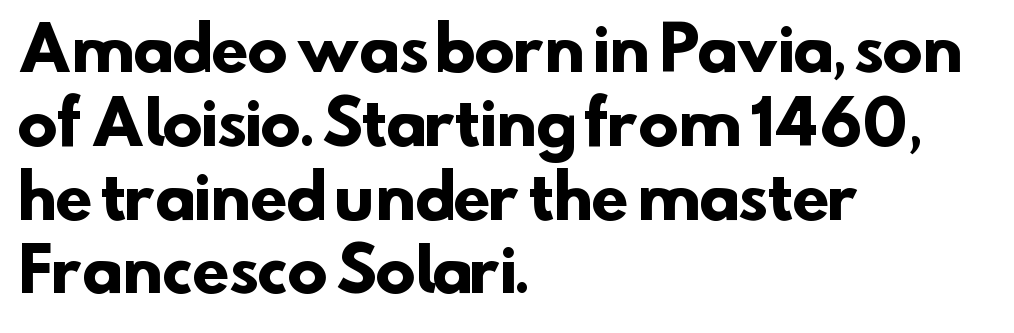
In terms of weight, the rendering is a true, heavy bold. The gap between lines stays unmarked. Each letter keeps its own natural width here, so spacing adapts to shape. The passage shown is typeset with a sans-serif family. Horizontally, the lines are justified to the leading edge only. Letter spacing: default.
